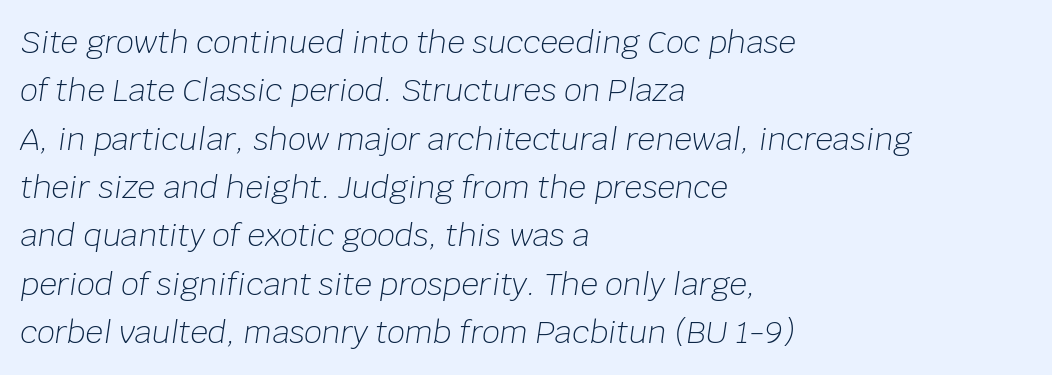
A student would call this left alignment; a typographer would say flush left, rag right. The typography opts for an oblique posture over an upright one. This sample has the flowing, uneven cadence of proportional lettering. This is not heavy type; no bold has been used. Each word holds together tightly as a unit, with standard inter-letter gaps.
